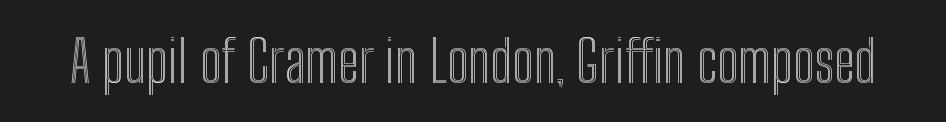
{"italic": "no", "width": "condensed", "x_height": "medium", "monospaced": "no", "underline": "no", "letter_spacing": "normal", "letter_spacing_em": 0.0, "glyph_px": 57}
